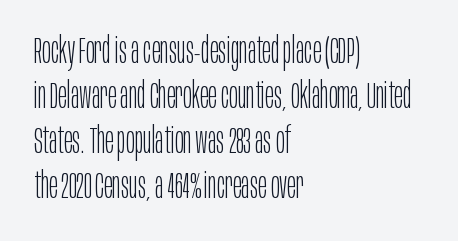
{"serif": "no", "italic": "no", "bold": "no", "weight": "light", "width": "condensed", "stroke_contrast": "low", "x_height": "large", "monospaced": "no", "underline": "no", "align": "left", "line_spacing": "normal", "line_spacing_ratio": 1.25, "letter_spacing": "normal", "letter_spacing_em": 0.0, "glyph_px": 36}
